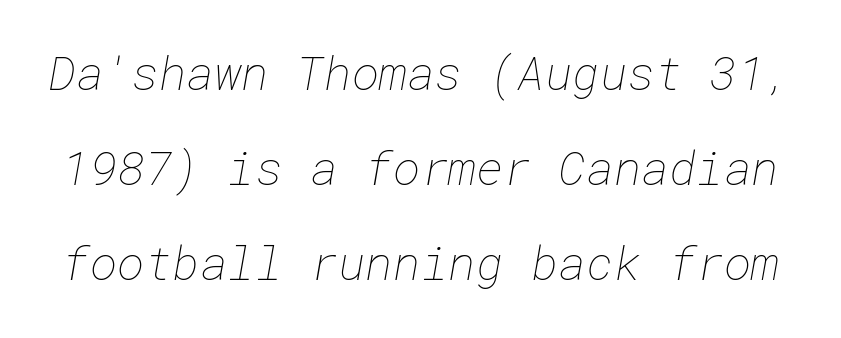
Q: Is the text bold? A: No.
Q: Is the text underlined? A: No.
Q: Is the spacing between letters normal or unusually wide? A: Normal.
Q: Is the spacing between lines tight, normal or loose? A: Loose.
Q: Width (condensed, normal, or wide)? A: Normal.
Q: Stroke contrast? A: Low.
Q: x-height? A: Medium.
